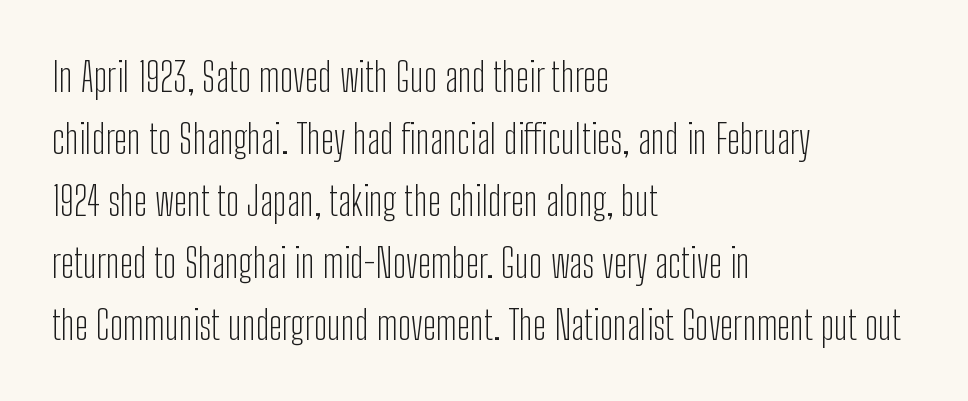
The image shows 40 px light, condensed sans-serif type, upright; set left-aligned, normal line spacing (1.55x), normal letter spacing, not underlined; low stroke contrast and a medium x-height.
